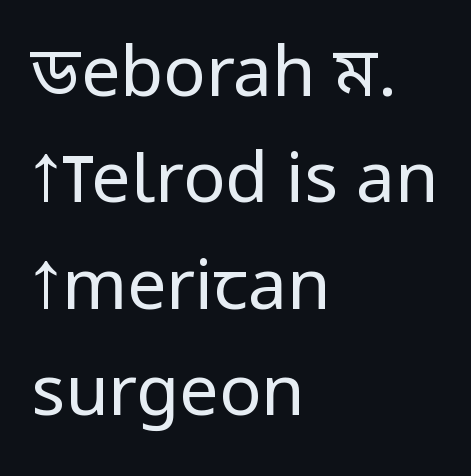
Q: Is the text bold? A: No.
Q: Is the text italic (slanted)? A: No, it is upright.
Q: Is the typeface a serif or a sans-serif typeface? A: Sans-serif.
Q: Is the text underlined? A: No.
Q: How is the paragraph aligned? A: Left-aligned.
Q: Is the spacing between letters normal or unusually wide? A: Normal.
Q: Is the spacing between lines tight, normal or loose? A: Normal.
Q: Width (condensed, normal, or wide)? A: Condensed.
Q: Stroke contrast? A: Low.
